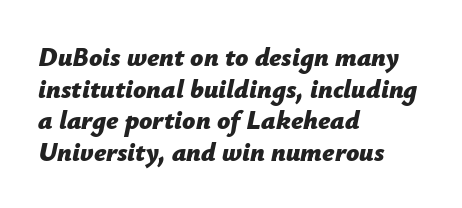
Q: Is the text bold? A: Yes.
Q: Is the text italic (slanted)? A: Yes, it leans right by about 12 degrees.
Q: Is the text underlined? A: No.
Q: How is the paragraph aligned? A: Left-aligned.
Q: Is the spacing between letters normal or unusually wide? A: Normal.
